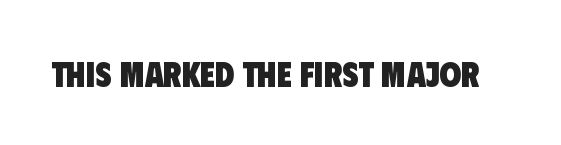
Q: Is the text bold? A: Yes.
Q: Is the typeface a serif or a sans-serif typeface? A: Sans-serif.
Q: Is the text underlined? A: No.
Q: Is the spacing between letters normal or unusually wide? A: Normal.
Q: Width (condensed, normal, or wide)? A: Condensed.
Q: Stroke contrast? A: Low.
Q: x-height? A: Large.
Q: Monospaced? A: No.
